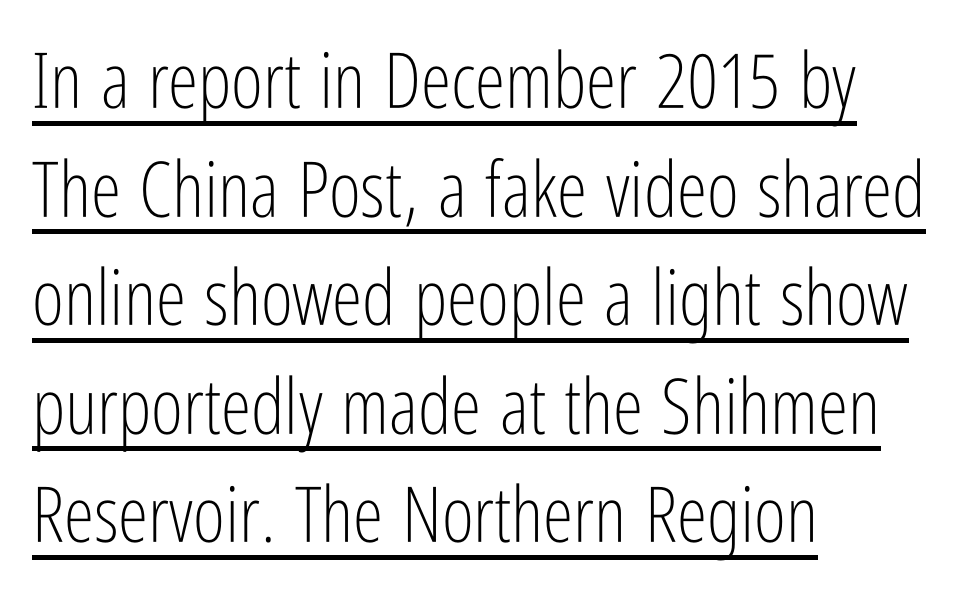
{"serif": "no", "italic": "no", "bold": "no", "weight": "light", "width": "condensed", "stroke_contrast": "low", "x_height": "medium", "monospaced": "no", "underline": "yes", "align": "left", "line_spacing": "normal", "line_spacing_ratio": 1.41, "letter_spacing": "normal", "letter_spacing_em": 0.0, "glyph_px": 77}
